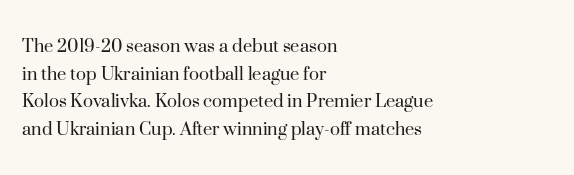
Every stem runs plumb, perpendicular to the baseline. Leftover space on each line is placed entirely after the last word. Check the space under the baseline: it is left empty. This reads as an unemphasized weight, regular at the heaviest. Caption: standard tracking, unaltered.
